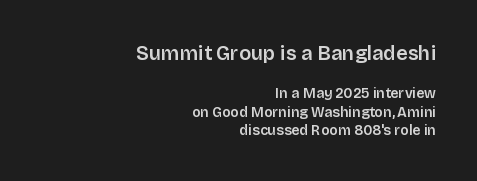
Q: Is the text bold? A: Semi-bold.
Q: Is the text italic (slanted)? A: No, it is upright.
Q: Is the text underlined? A: No.
Q: How is the paragraph aligned? A: Right-aligned.
Q: Is the spacing between letters normal or unusually wide? A: Normal.
Q: Is the spacing between lines tight, normal or loose? A: Normal.
Q: Which block of text is set in a larger size, the first (top) or the second (bottom)? A: The first (top) one.
